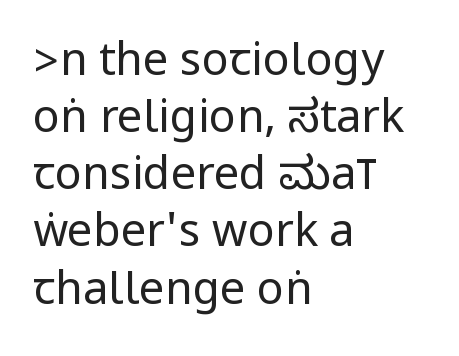
The image shows 45 px regular-weight, condensed sans-serif type, upright; set left-aligned, normal line spacing (1.27x), normal letter spacing, not underlined; low stroke contrast.
